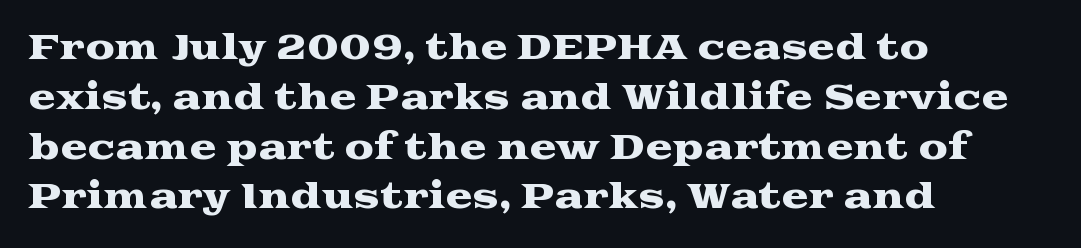
If you measured baseline to baseline, you'd find a middling distance. Think of a printed novel: that variable character pitch is what you see here. A typesetter would label this face a serif. This is the regular roman posture of the typeface. The gap between lines stays unmarked.
